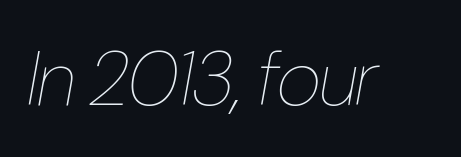
Standard letterfit; no display-style spreading of the glyphs. Rule under the text: the space is simply empty. Each stroke keeps to a modest, everyday thickness or less. Emphasis-style slanted type is in use.
